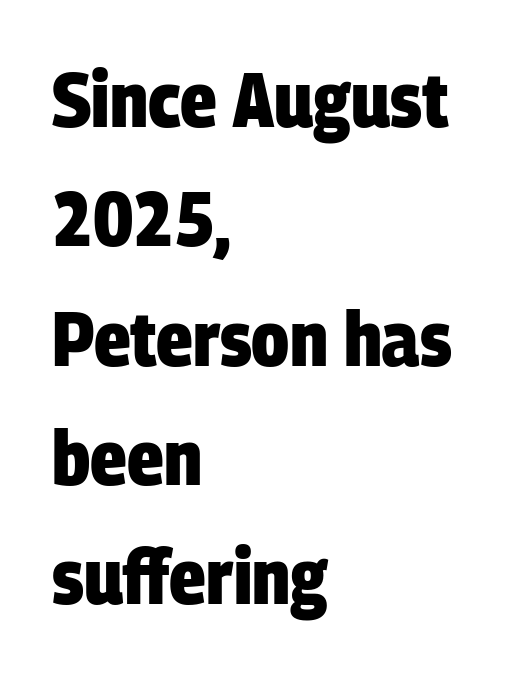
Q: Is the text bold? A: Yes.
Q: Is the typeface a serif or a sans-serif typeface? A: Sans-serif.
Q: Is the text underlined? A: No.
Q: How is the paragraph aligned? A: Left-aligned.
Q: Is the spacing between letters normal or unusually wide? A: Normal.
Q: Is the spacing between lines tight, normal or loose? A: Normal.
Q: Width (condensed, normal, or wide)? A: Condensed.
Q: Stroke contrast? A: Low.
Q: x-height? A: Large.
Q: Monospaced? A: No.
